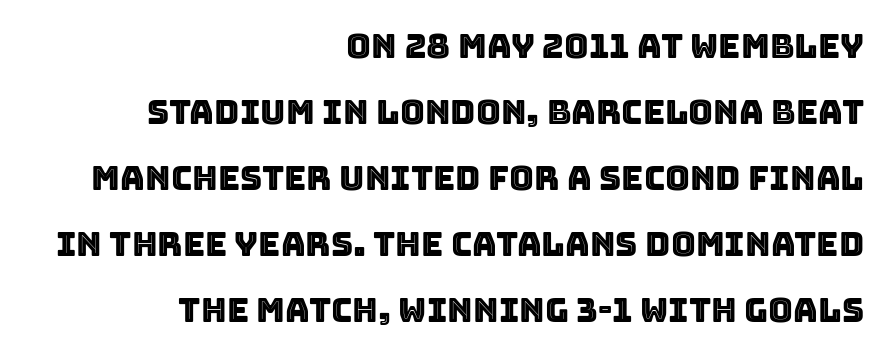
Q: Is the text italic (slanted)? A: No, it is upright.
Q: Is the text underlined? A: No.
Q: How is the paragraph aligned? A: Right-aligned.
Q: Is the spacing between letters normal or unusually wide? A: Normal.
Q: Is the spacing between lines tight, normal or loose? A: Loose.
Q: Width (condensed, normal, or wide)? A: Normal.
Q: x-height? A: Large.
Q: Monospaced? A: No.
